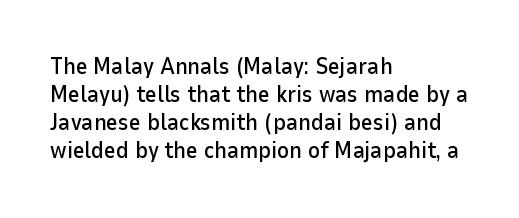
Q: Is the text italic (slanted)? A: No, it is upright.
Q: Is the text underlined? A: No.
Q: How is the paragraph aligned? A: Left-aligned.
Q: Is the spacing between letters normal or unusually wide? A: Normal.
